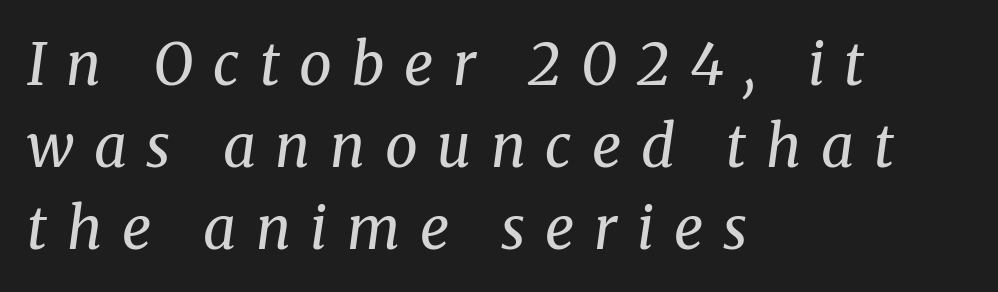
{"serif": "yes", "italic": "yes", "lean": "right", "slant_degrees": 8, "bold": "no", "weight": "regular", "width": "normal", "stroke_contrast": "medium", "x_height": "medium", "monospaced": "no", "underline": "no", "align": "left", "line_spacing": "normal", "line_spacing_ratio": 1.41, "letter_spacing": "wide", "letter_spacing_em": 0.34, "glyph_px": 58}
